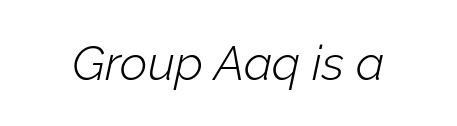
{"italic": "yes", "lean": "right", "slant_degrees": 12, "bold": "no", "weight": "light", "width": "normal", "stroke_contrast": "low", "x_height": "medium", "monospaced": "no", "underline": "no", "letter_spacing": "normal", "letter_spacing_em": 0.0, "glyph_px": 48}
